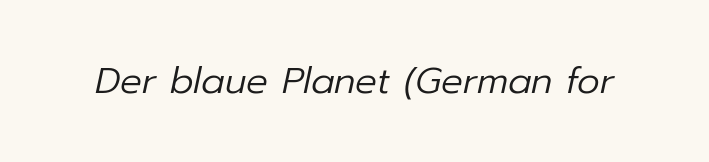
A typesetter would call this proportional, since set widths differ per character. Honestly, the letter spacing is just normal — you wouldn't notice it. No word sits above an underline. In terms of posture, this sample is oblique. Weight: regular or lighter.
